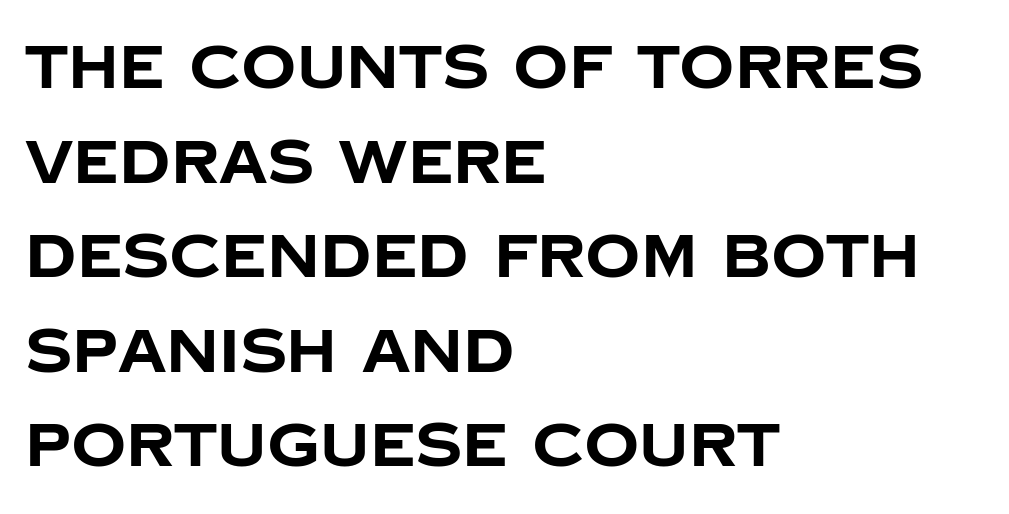
Q: Is the text bold? A: Yes.
Q: Is the text italic (slanted)? A: No, it is upright.
Q: Is the typeface a serif or a sans-serif typeface? A: Sans-serif.
Q: Is the text underlined? A: No.
Q: How is the paragraph aligned? A: Left-aligned.
Q: Is the spacing between letters normal or unusually wide? A: Normal.
Q: Is the spacing between lines tight, normal or loose? A: Normal.
Q: Width (condensed, normal, or wide)? A: Normal.
Q: Stroke contrast? A: Low.
Q: x-height? A: Large.
Q: Monospaced? A: No.
